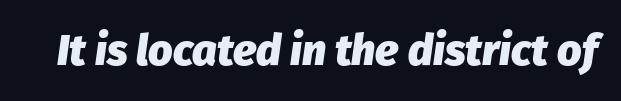
{"italic": "yes", "lean": "right", "slant_degrees": 8, "bold": "yes", "weight": "heavy", "width": "normal", "stroke_contrast": "low", "x_height": "medium", "monospaced": "no", "underline": "no", "letter_spacing": "normal", "letter_spacing_em": 0.0, "glyph_px": 43}
